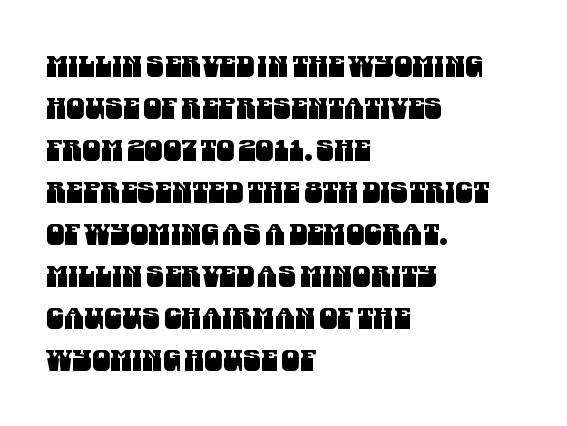
Q: Is the typeface a serif or a sans-serif typeface? A: Sans-serif.
Q: Is the text underlined? A: No.
Q: How is the paragraph aligned? A: Left-aligned.
Q: Is the spacing between letters normal or unusually wide? A: Normal.
Q: Is the spacing between lines tight, normal or loose? A: Normal.
Q: Width (condensed, normal, or wide)? A: Condensed.
Q: Stroke contrast? A: Medium.
Q: x-height? A: Large.
Q: Monospaced? A: No.
